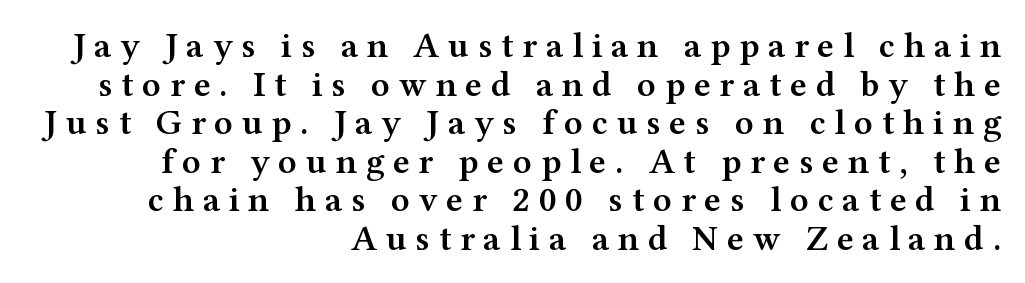
The image shows 36 px semibold, wide serif type, upright; set right-aligned, tight line spacing (1.07x), unusually wide letter spacing (+0.24 em), not underlined; medium stroke contrast and a medium x-height.
